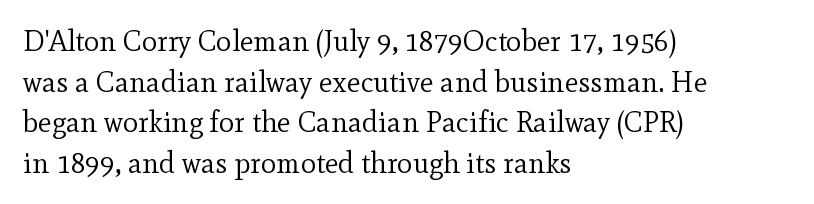
The passage shown is not bold in any degree. Rows of type keep a routine distance in the vertical direction. Varying glyph widths throughout — classic text-font behaviour. Type style note: has serifs. The specimen omits any rule beneath the text block's lines. The rendering keeps characters at their native spacing.
